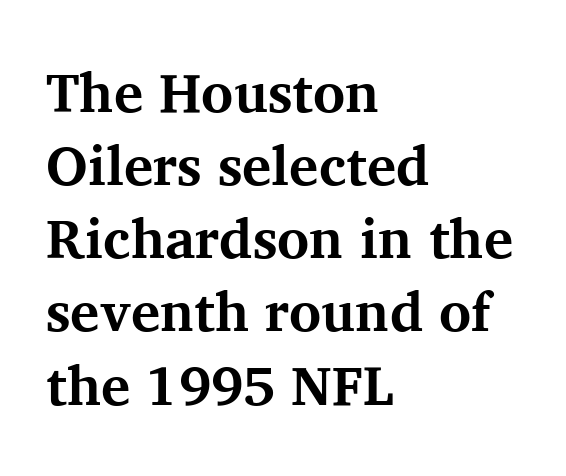
Q: Is the text bold? A: Yes.
Q: Is the text italic (slanted)? A: No, it is upright.
Q: Is the typeface a serif or a sans-serif typeface? A: Serif.
Q: Is the text underlined? A: No.
Q: How is the paragraph aligned? A: Left-aligned.
Q: Is the spacing between letters normal or unusually wide? A: Normal.
Q: Is the spacing between lines tight, normal or loose? A: Normal.
Q: Width (condensed, normal, or wide)? A: Normal.
Q: Stroke contrast? A: Medium.
Q: x-height? A: Medium.
Q: Monospaced? A: No.
